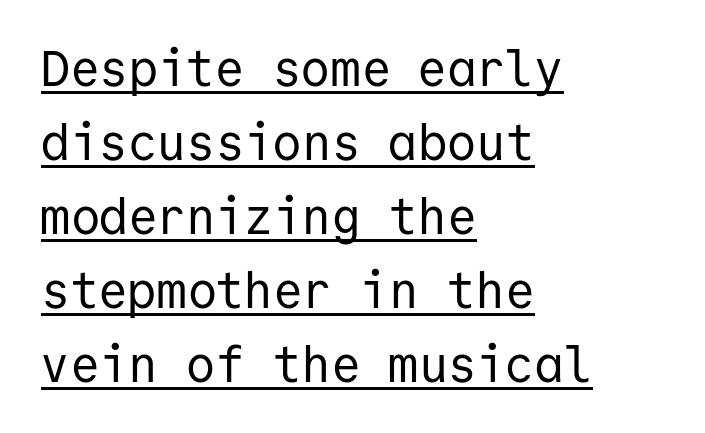
The letters march in equal steps, a hallmark of fixed-pitch type. Is the letter spacing exaggerated? No — it looks like the ordinary default. Left-aligned paragraph, ragged on the right. The strokes are not fattened; the text isn't bold. Ascenders rise straight up at ninety degrees. Line spacing here is normal.
